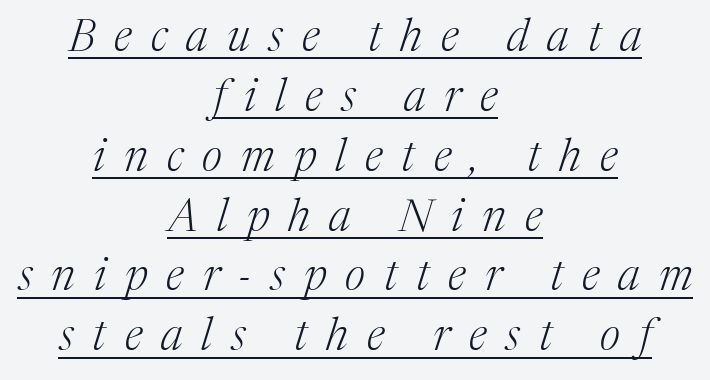
The image shows 45 px light serif type, italic (leaning right); set centered, normal line spacing (1.33x), unusually wide letter spacing (+0.42 em), underlined; medium stroke contrast and a medium x-height.
